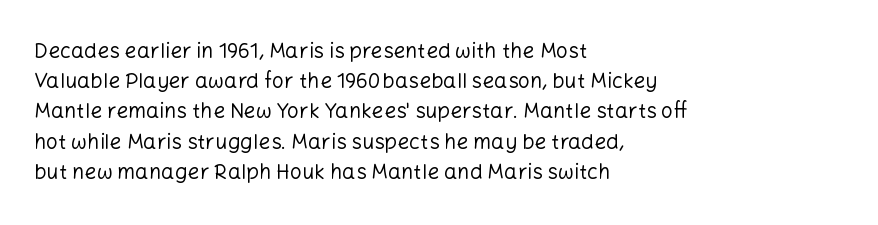
Q: Is the text bold? A: No.
Q: Is the text italic (slanted)? A: No, it is upright.
Q: Is the text underlined? A: No.
Q: How is the paragraph aligned? A: Left-aligned.
Q: Is the spacing between letters normal or unusually wide? A: Normal.
Q: Is the spacing between lines tight, normal or loose? A: Normal.
